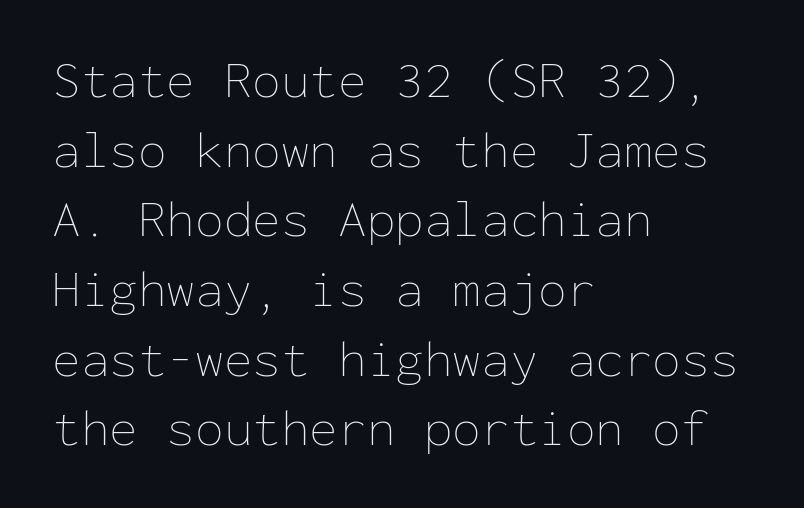
Q: Is the text bold? A: No.
Q: Is the text italic (slanted)? A: No, it is upright.
Q: Is the text underlined? A: No.
Q: How is the paragraph aligned? A: Left-aligned.
Q: Is the spacing between letters normal or unusually wide? A: Normal.
Q: Is the spacing between lines tight, normal or loose? A: Normal.
Q: Width (condensed, normal, or wide)? A: Normal.
Q: Stroke contrast? A: Low.
Q: x-height? A: Medium.
Q: Monospaced? A: Yes.
